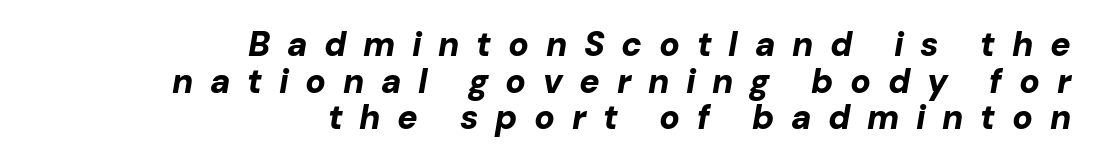
Q: Is the text bold? A: Yes.
Q: Is the text italic (slanted)? A: Yes, it leans right by about 10 degrees.
Q: Is the text underlined? A: No.
Q: How is the paragraph aligned? A: Right-aligned.
Q: Is the spacing between letters normal or unusually wide? A: Unusually wide.
Q: Is the spacing between lines tight, normal or loose? A: Tight.
Q: Width (condensed, normal, or wide)? A: Normal.
Q: Stroke contrast? A: Low.
Q: x-height? A: Medium.
Q: Monospaced? A: No.
